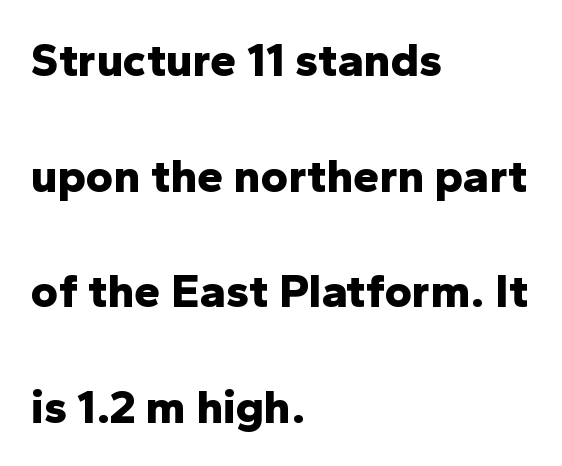
The image shows 47 px bold sans-serif type, upright; set left-aligned, loose line spacing (2.46x), normal letter spacing, not underlined; low stroke contrast and a medium x-height.
